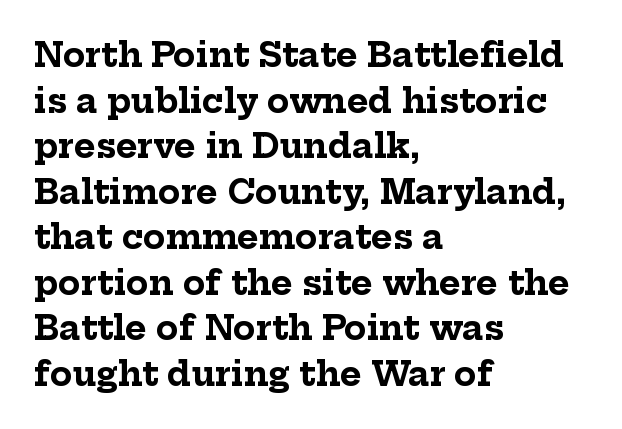
Spacing between characters is what you'd get straight out of the box. The rendering uses natural spacing where letterforms have individual widths. This rendering uses left alignment, leaving the right contour irregular. A roman cut, with each character standing at attention. Students, this is bold: see how much ink each stroke carries.
